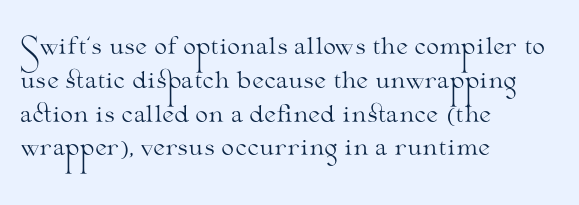
The image shows 23 px text type, upright; set left-aligned, normal line spacing (1.47x), normal letter spacing, not underlined.
